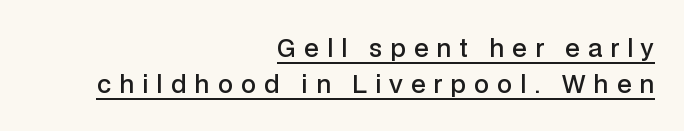
The image shows 24 px text type, upright; set right-aligned, normal line spacing (1.5x), unusually wide letter spacing (+0.34 em), underlined.
